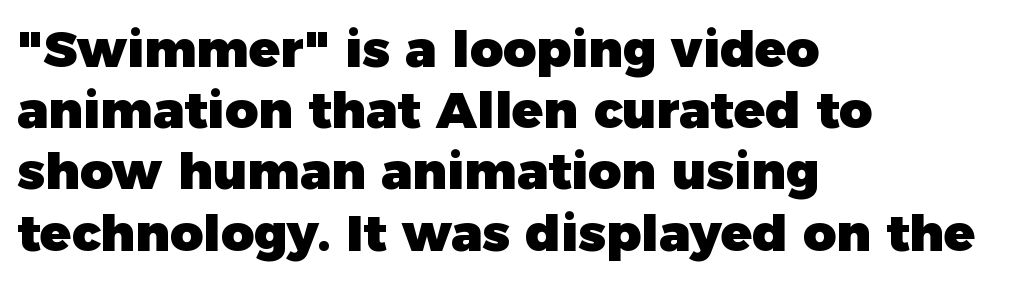
Q: Is the text bold? A: Yes.
Q: Is the text italic (slanted)? A: No, it is upright.
Q: Is the typeface a serif or a sans-serif typeface? A: Sans-serif.
Q: Is the text underlined? A: No.
Q: How is the paragraph aligned? A: Left-aligned.
Q: Is the spacing between letters normal or unusually wide? A: Normal.
Q: Width (condensed, normal, or wide)? A: Normal.
Q: Stroke contrast? A: Low.
Q: x-height? A: Medium.
Q: Monospaced? A: No.
